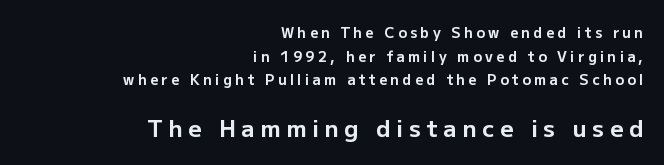
{"italic": "no", "bold": "yes", "underline": "no", "align": "right", "line_spacing": "normal", "line_spacing_ratio": 1.68, "letter_spacing": "wide", "letter_spacing_em": 0.25, "larger_block": "second", "size_ratio": 1.64, "glyph_px": 23}
